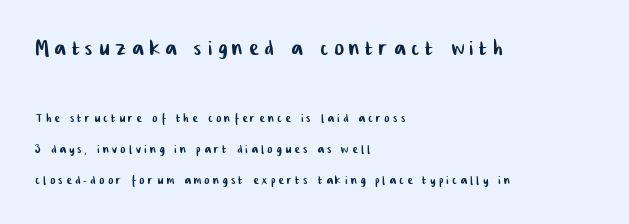
Is this a fixed-width face? No — the glyphs have proportional, varying widths. Regarding serifs, this sample does without them. Inter-character spacing is expanded well beyond the font's built-in metrics. Honestly, the rows look like they've been pulled way apart.
